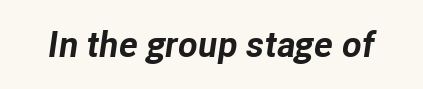
The image shows 36 px bold type, italic (leaning right); set normal letter spacing, not underlined; low stroke contrast and a medium x-height.
